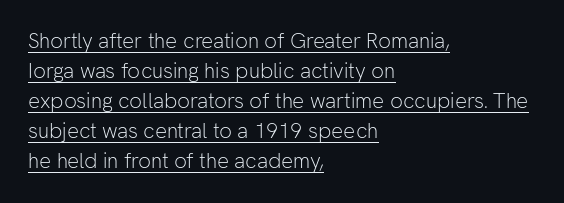
The image shows 21 px text type, upright; set left-aligned, normal line spacing (1.43x), normal letter spacing, underlined.
